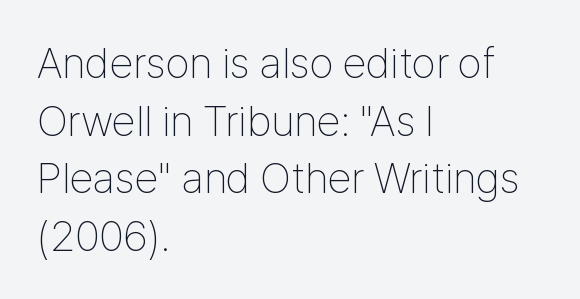
Q: Is the text bold? A: No.
Q: Is the text italic (slanted)? A: No, it is upright.
Q: Is the typeface a serif or a sans-serif typeface? A: Sans-serif.
Q: Is the text underlined? A: No.
Q: How is the paragraph aligned? A: Left-aligned.
Q: Is the spacing between letters normal or unusually wide? A: Normal.
Q: Is the spacing between lines tight, normal or loose? A: Normal.
Q: Width (condensed, normal, or wide)? A: Condensed.
Q: Stroke contrast? A: Low.
Q: x-height? A: Medium.
Q: Monospaced? A: No.
